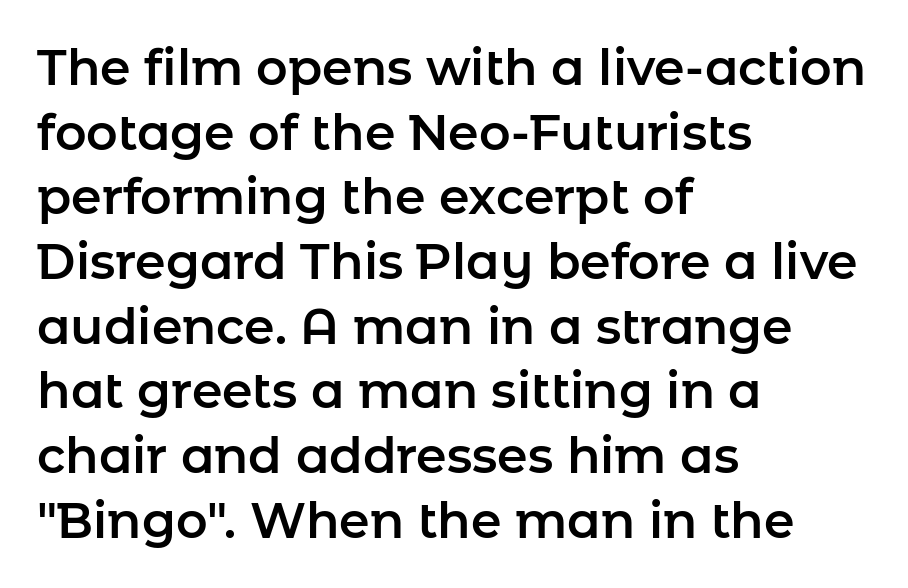
{"serif": "no", "italic": "no", "width": "normal", "stroke_contrast": "low", "x_height": "medium", "monospaced": "no", "underline": "no", "align": "left", "line_spacing": "normal", "line_spacing_ratio": 1.32, "letter_spacing": "normal", "letter_spacing_em": 0.0, "glyph_px": 49}
